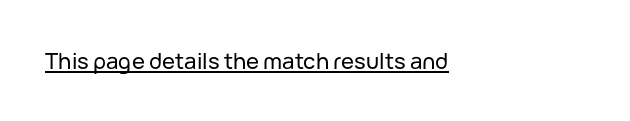
Q: Is the text italic (slanted)? A: No, it is upright.
Q: Is the text underlined? A: Yes.
Q: How is the paragraph aligned? A: Left-aligned.
Q: Is the spacing between letters normal or unusually wide? A: Normal.
